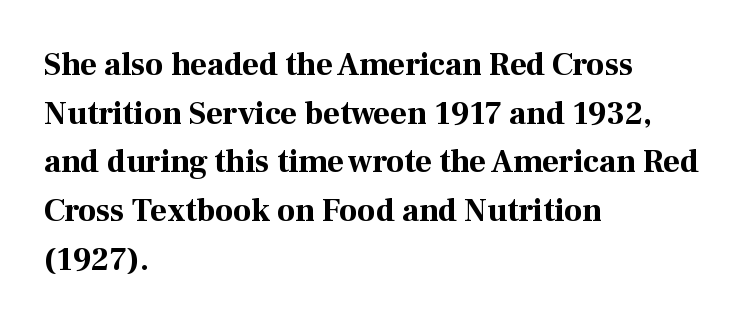
Notice how the stems are strictly vertical — no italics here. In terms of leading, this rendering sits right in the middle. The passage shown is typed in a proportional face where columns would drift. The letterforms sit shoulder to shoulder at normal distance.
